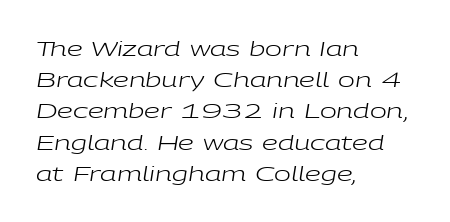
{"italic": "yes", "lean": "right", "slant_degrees": 9, "bold": "no", "underline": "no", "align": "left", "line_spacing": "normal", "line_spacing_ratio": 1.56, "letter_spacing": "normal", "letter_spacing_em": 0.0, "glyph_px": 20}
